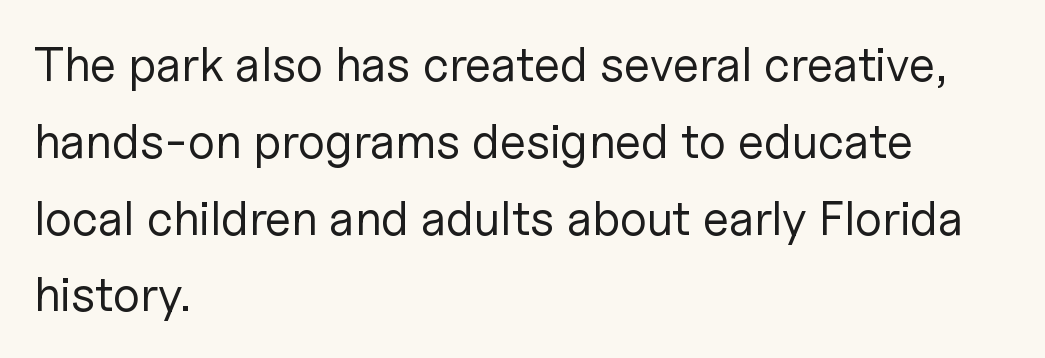
The image shows 48 px regular-weight sans-serif type, upright; set left-aligned, normal line spacing (1.6x), normal letter spacing, not underlined; low stroke contrast and a medium x-height.
